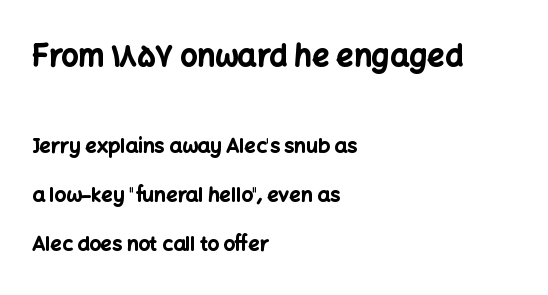
The image shows 30 px bold sans-serif type, upright; set left-aligned, loose line spacing (2.46x), normal letter spacing, not underlined; the first (top) block is 1.5x larger; low stroke contrast and a medium x-height.
